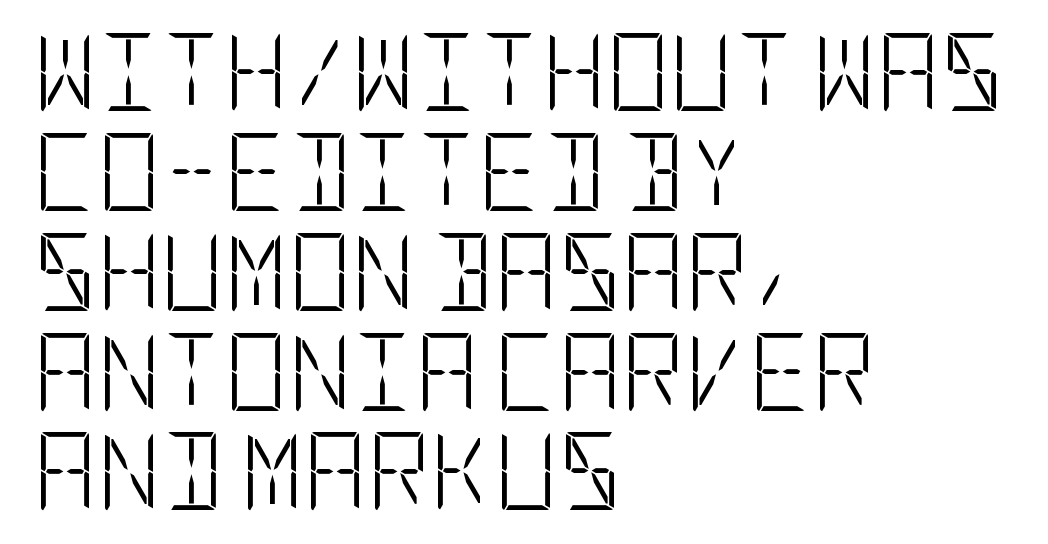
Q: Is the text bold? A: No.
Q: Is the text italic (slanted)? A: No, it is upright.
Q: Is the typeface a serif or a sans-serif typeface? A: Sans-serif.
Q: Is the text underlined? A: No.
Q: How is the paragraph aligned? A: Left-aligned.
Q: Is the spacing between letters normal or unusually wide? A: Normal.
Q: Is the spacing between lines tight, normal or loose? A: Normal.
Q: Width (condensed, normal, or wide)? A: Condensed.
Q: Stroke contrast? A: Low.
Q: x-height? A: Large.
